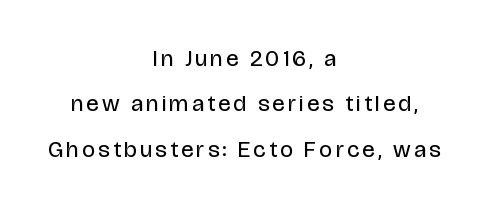
Leftover space on each line is divided equally before and after the words. The strokes are not fattened; the text isn't bold. The passage shown stacks its lines with a broad gap. Nope, not italic — everything's standing straight. Check under the words: just untouched page.
